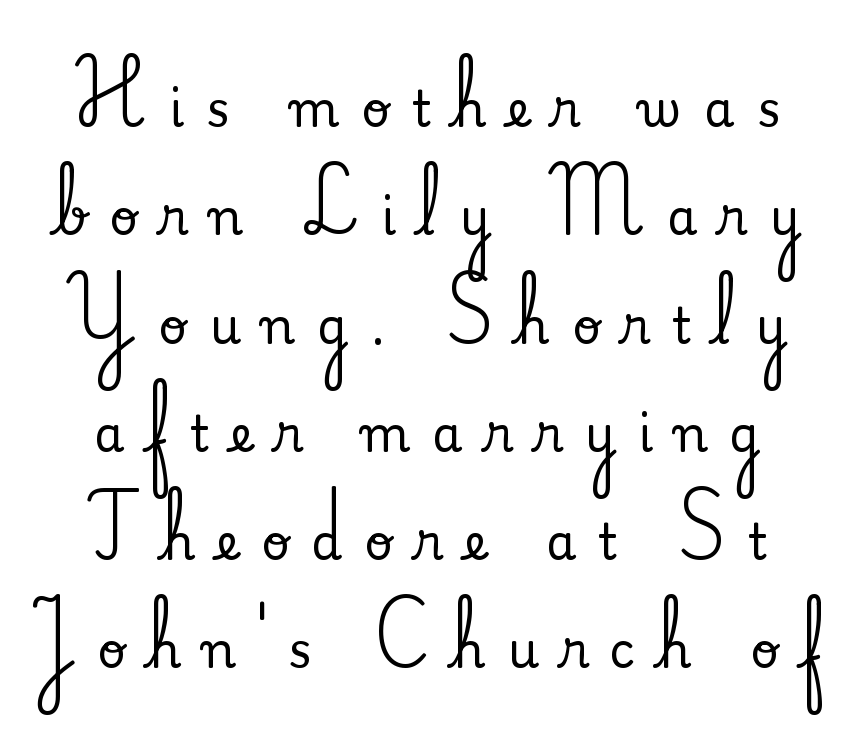
{"serif": "yes", "italic": "no", "width": "normal", "stroke_contrast": "medium", "x_height": "small", "monospaced": "no", "underline": "no", "line_spacing": "loose", "line_spacing_ratio": 2.21, "letter_spacing": "wide", "letter_spacing_em": 0.45, "glyph_px": 49}
